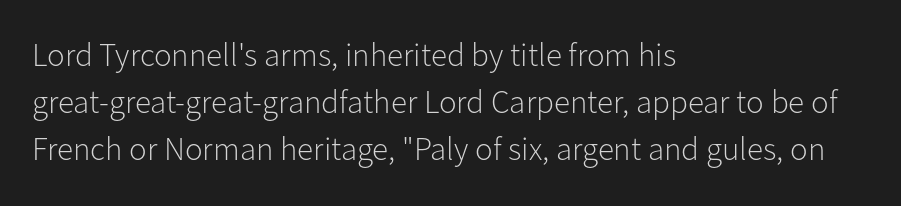
Q: Is the text bold? A: No.
Q: Is the text italic (slanted)? A: No, it is upright.
Q: Is the typeface a serif or a sans-serif typeface? A: Sans-serif.
Q: Is the text underlined? A: No.
Q: How is the paragraph aligned? A: Left-aligned.
Q: Is the spacing between letters normal or unusually wide? A: Normal.
Q: Is the spacing between lines tight, normal or loose? A: Normal.
Q: Width (condensed, normal, or wide)? A: Normal.
Q: Stroke contrast? A: Low.
Q: x-height? A: Medium.
Q: Monospaced? A: No.
